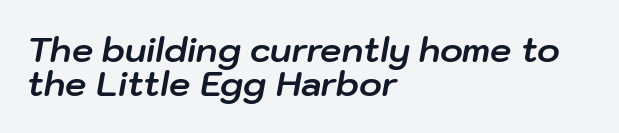
You could barely slide anything between these rows. The typography opts for an oblique posture over an upright one. The tracking reads as untouched default to a designer's eye. Caption: bold face, heavy strokes. Spacing verdict: proportional, widths tailored to each character.
